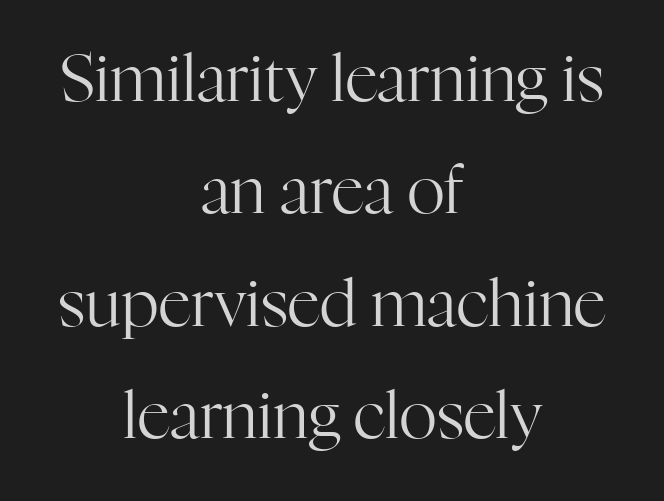
This is roman type, the default non-slanted kind. Classification — serif. Check the space under the baseline: it is left empty. Centered paragraph, ragged on both sides. Stroke thickness stays within the range of a standard reading face or lighter.
